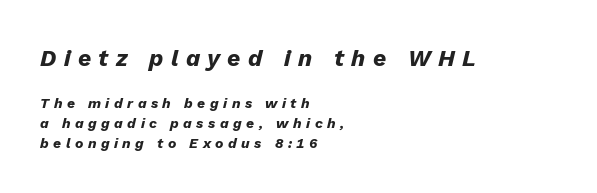
The image shows 23 px bold type, italic (leaning right); set left-aligned, normal line spacing (1.44x), unusually wide letter spacing (+0.32 em), not underlined; the first (top) block is 1.64x larger.
